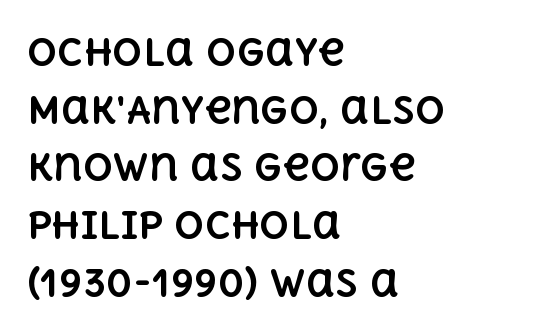
Descenders hang freely into open space. Normally led — the rows are evenly, conventionally spaced. What stands out about the letter spacing? Nothing — it is the standard amount. Line starts are locked; line ends wander.
